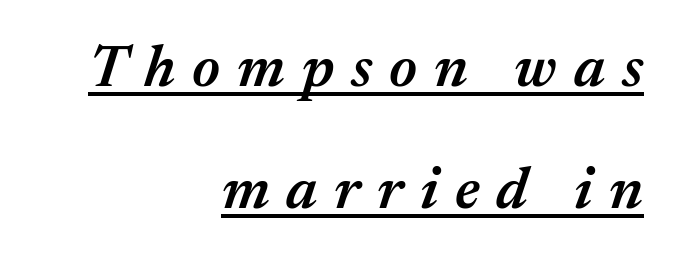
Q: Is the text bold? A: Semi-bold.
Q: Is the text italic (slanted)? A: Yes, it leans right by about 17 degrees.
Q: Is the text underlined? A: Yes.
Q: How is the paragraph aligned? A: Right-aligned.
Q: Is the spacing between letters normal or unusually wide? A: Unusually wide.
Q: Is the spacing between lines tight, normal or loose? A: Loose.
Q: Width (condensed, normal, or wide)? A: Normal.
Q: Stroke contrast? A: Medium.
Q: x-height? A: Medium.
Q: Monospaced? A: No.
